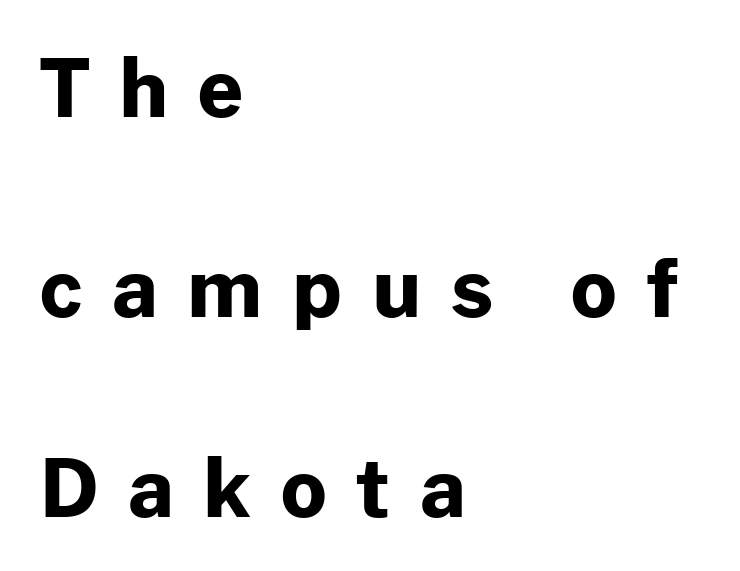
Q: Is the text bold? A: Yes.
Q: Is the text italic (slanted)? A: No, it is upright.
Q: Is the typeface a serif or a sans-serif typeface? A: Sans-serif.
Q: Is the text underlined? A: No.
Q: How is the paragraph aligned? A: Left-aligned.
Q: Is the spacing between letters normal or unusually wide? A: Unusually wide.
Q: Is the spacing between lines tight, normal or loose? A: Loose.
Q: Width (condensed, normal, or wide)? A: Normal.
Q: Stroke contrast? A: Low.
Q: x-height? A: Medium.
Q: Monospaced? A: No.
